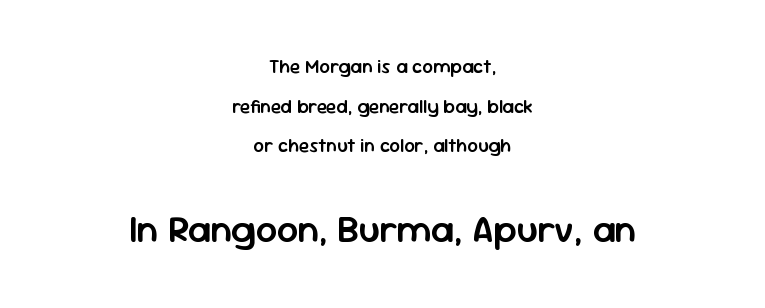
This rendering features lettering with no underline. The gaps between neighbouring characters are ordinary and unremarkable. Which chunk is bigger? The second one — the bottom block dwarfs the top. The face used here is a sans, in the tradition of grotesques and geometrics. When letters stand straight like this, we call the style roman or upright. One glance says open: line gaps are wider than usual.
